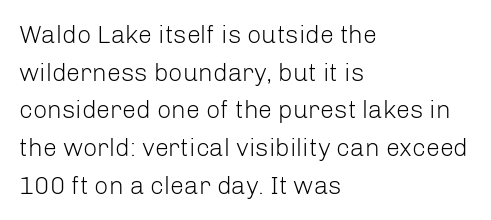
Q: Is the text bold? A: No.
Q: Is the text italic (slanted)? A: No, it is upright.
Q: Is the text underlined? A: No.
Q: How is the paragraph aligned? A: Left-aligned.
Q: Is the spacing between letters normal or unusually wide? A: Normal.
Q: Is the spacing between lines tight, normal or loose? A: Normal.
